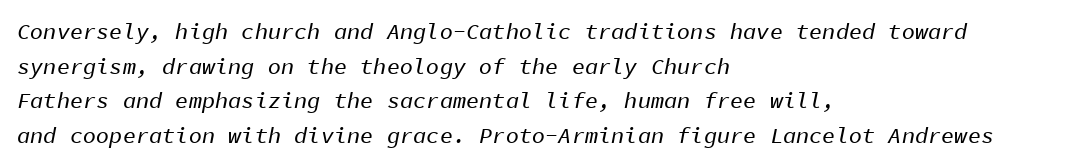
The lines in this sample share a left origin and differ only in where they stop. The baseline area is clear. The block of text has a typical density, with ordinary space between rows. Compared with typical body copy, the letter spacing here is the same. This sample uses an oblique cut, with every glyph tilted off the vertical.
